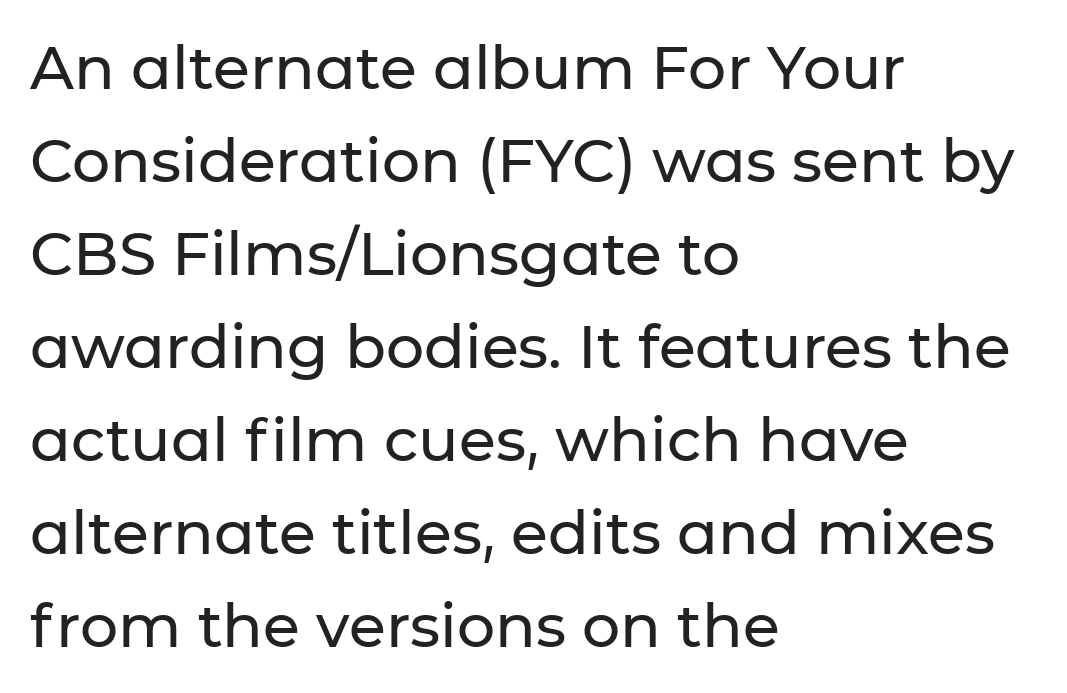
Q: Is the text italic (slanted)? A: No, it is upright.
Q: Is the typeface a serif or a sans-serif typeface? A: Sans-serif.
Q: Is the text underlined? A: No.
Q: How is the paragraph aligned? A: Left-aligned.
Q: Is the spacing between letters normal or unusually wide? A: Normal.
Q: Is the spacing between lines tight, normal or loose? A: Normal.
Q: Width (condensed, normal, or wide)? A: Normal.
Q: Stroke contrast? A: Low.
Q: x-height? A: Medium.
Q: Monospaced? A: No.
